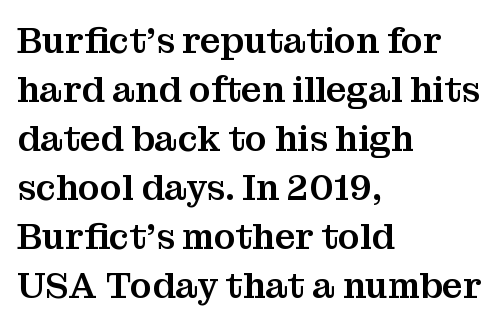
The image shows 36 px serif type, upright; set left-aligned, normal line spacing (1.36x), normal letter spacing, not underlined; medium stroke contrast and a medium x-height.
